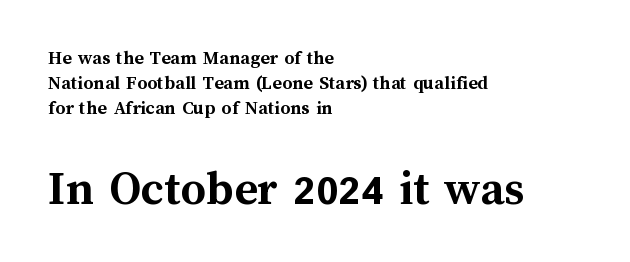
Q: Is the text bold? A: Yes.
Q: Is the text italic (slanted)? A: No, it is upright.
Q: Is the text underlined? A: No.
Q: How is the paragraph aligned? A: Left-aligned.
Q: Is the spacing between letters normal or unusually wide? A: Normal.
Q: Is the spacing between lines tight, normal or loose? A: Normal.
Q: Which block of text is set in a larger size, the first (top) or the second (bottom)? A: The second (bottom) one.
Q: Width (condensed, normal, or wide)? A: Normal.
Q: Stroke contrast? A: Medium.
Q: x-height? A: Medium.
Q: Monospaced? A: No.
